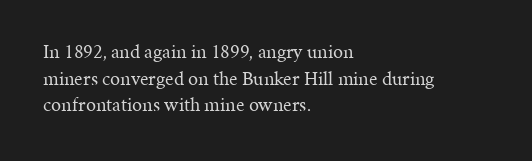
Q: Is the text bold? A: No.
Q: Is the text italic (slanted)? A: No, it is upright.
Q: Is the text underlined? A: No.
Q: How is the paragraph aligned? A: Left-aligned.
Q: Is the spacing between letters normal or unusually wide? A: Normal.
Q: Is the spacing between lines tight, normal or loose? A: Normal.
